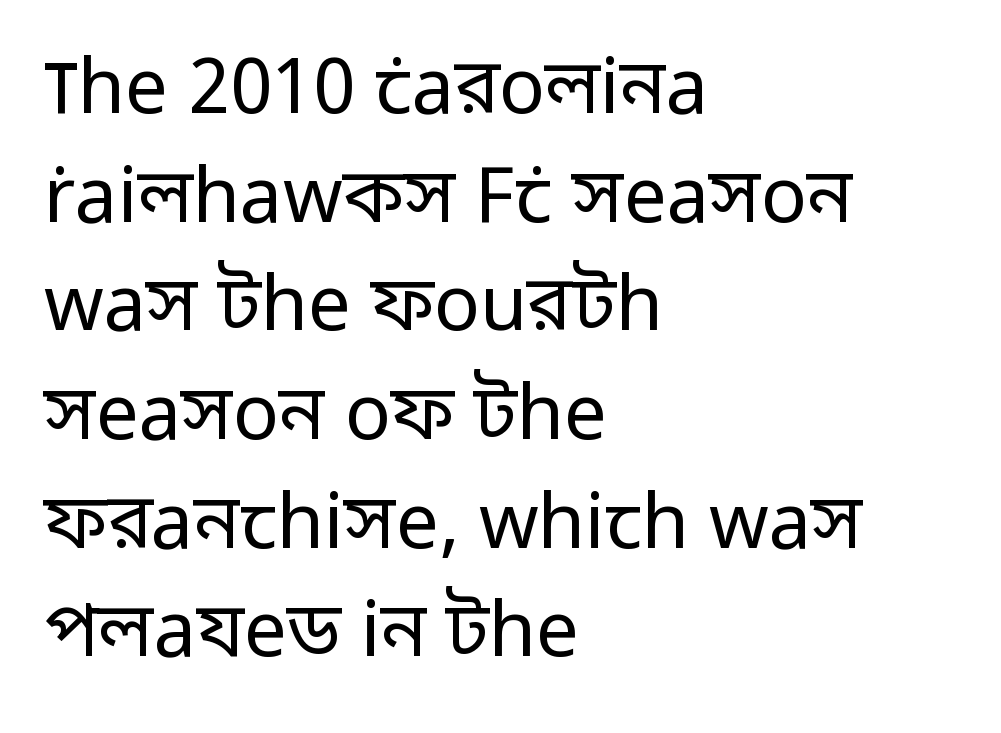
The letters advance in unequal steps, a hallmark of proportional type. Leading matches the norm, producing a regular column. The string is rendered with underlining switched off. Check where the strokes stop: nothing finishes them off — pure sans. Which margin do the lines hug? The left one — the right edge is uneven. Unlike italic type, these characters show no tilt at all.
